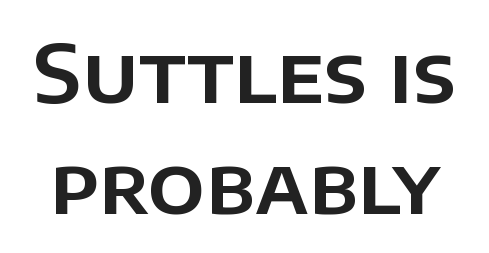
{"serif": "no", "italic": "no", "width": "normal", "stroke_contrast": "low", "x_height": "large", "monospaced": "no", "underline": "no", "line_spacing": "normal", "line_spacing_ratio": 1.39, "letter_spacing": "normal", "letter_spacing_em": 0.0, "glyph_px": 80}
